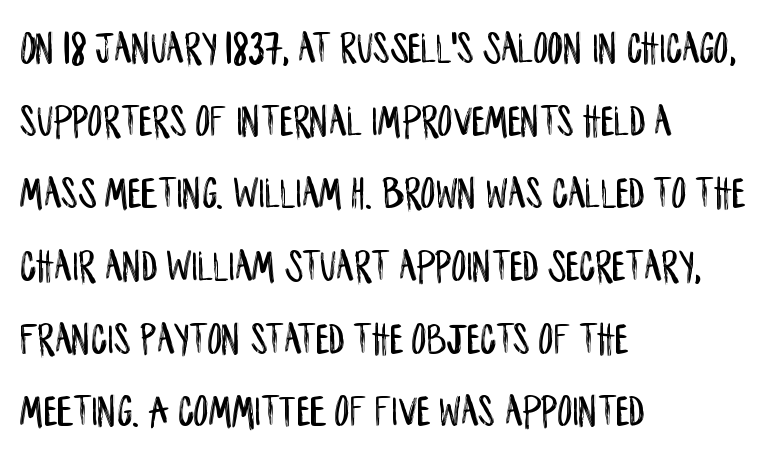
{"serif": "no", "italic": "no", "width": "condensed", "stroke_contrast": "low", "x_height": "large", "monospaced": "no", "underline": "no", "align": "left", "line_spacing": "normal", "line_spacing_ratio": 1.58, "letter_spacing": "normal", "letter_spacing_em": 0.0, "glyph_px": 46}
